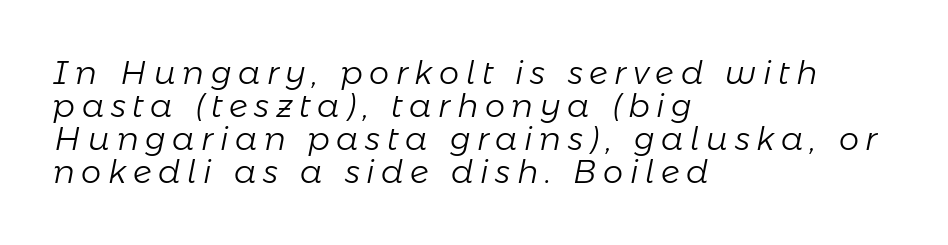
The image shows 32 px light type, italic (leaning right); set left-aligned, tight line spacing (1.03x), unusually wide letter spacing (+0.21 em), not underlined; low stroke contrast and a medium x-height.
